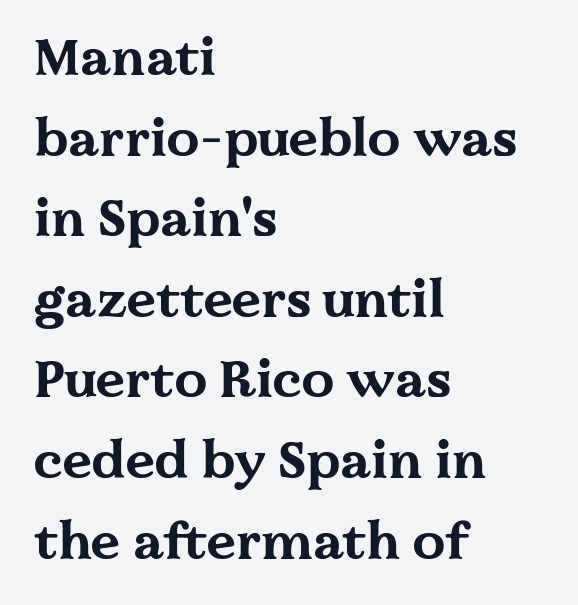
Q: Is the text bold? A: Yes.
Q: Is the text italic (slanted)? A: No, it is upright.
Q: Is the typeface a serif or a sans-serif typeface? A: Serif.
Q: Is the text underlined? A: No.
Q: How is the paragraph aligned? A: Left-aligned.
Q: Is the spacing between letters normal or unusually wide? A: Normal.
Q: Is the spacing between lines tight, normal or loose? A: Normal.
Q: Width (condensed, normal, or wide)? A: Wide.
Q: Stroke contrast? A: Medium.
Q: x-height? A: Medium.
Q: Monospaced? A: No.
